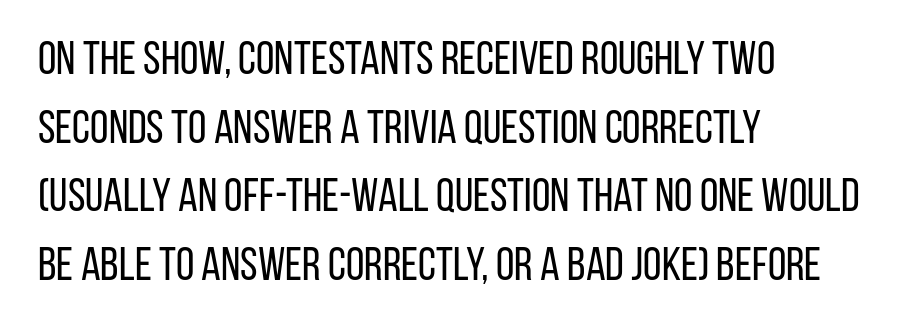
{"serif": "no", "italic": "no", "bold": "no", "weight": "regular", "width": "condensed", "stroke_contrast": "low", "x_height": "large", "monospaced": "no", "underline": "no", "align": "left", "line_spacing": "normal", "line_spacing_ratio": 1.46, "letter_spacing": "normal", "letter_spacing_em": 0.0, "glyph_px": 47}
